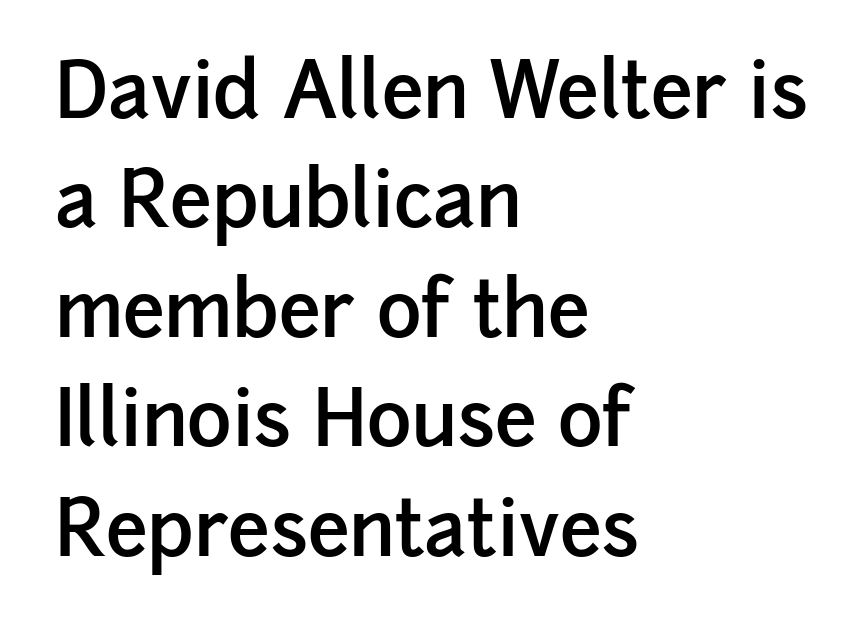
The glyphs have the mass of a demibold cut, below bold. Successive baselines arrive at the customary interval. Does the type have serifs? No, each stem ends abruptly. Character widths vary here, with narrow letters taking less room than wide ones. In CSS terms this would be text-align: left.
